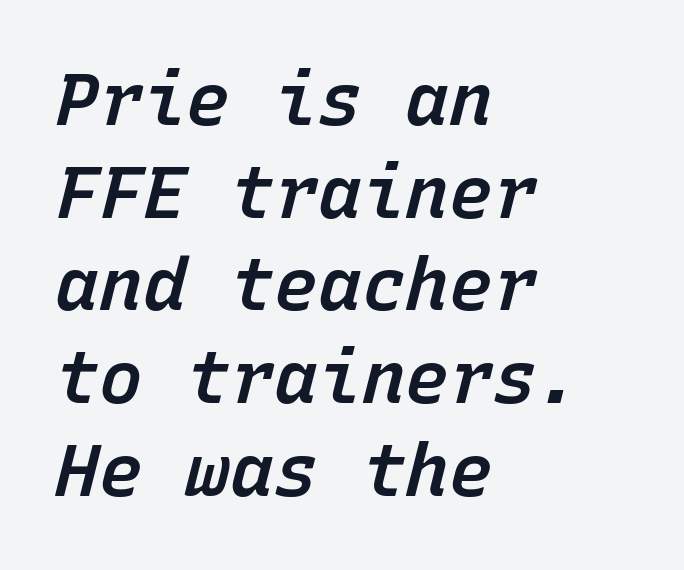
Heft: intermediate — a semibold. Note the uniform advance width — an 'i' takes as much space as an 'm'. Regular leading. Default kerning and tracking; the words read as compact shapes.
